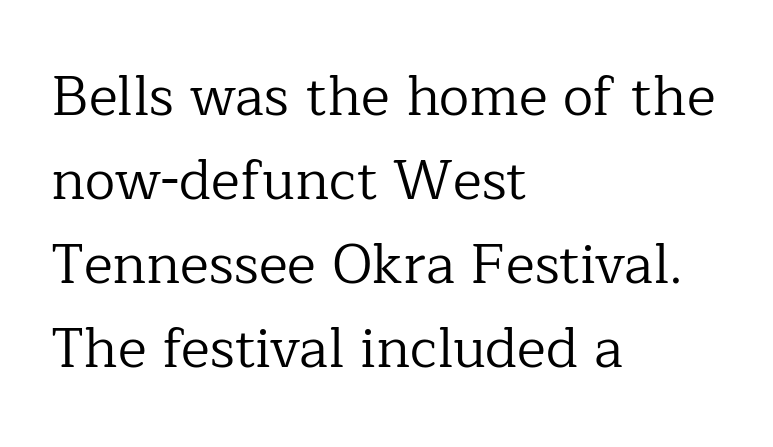
The image shows 55 px regular-weight serif type, upright; set left-aligned, normal line spacing (1.53x), normal letter spacing, not underlined; low stroke contrast and a medium x-height.
